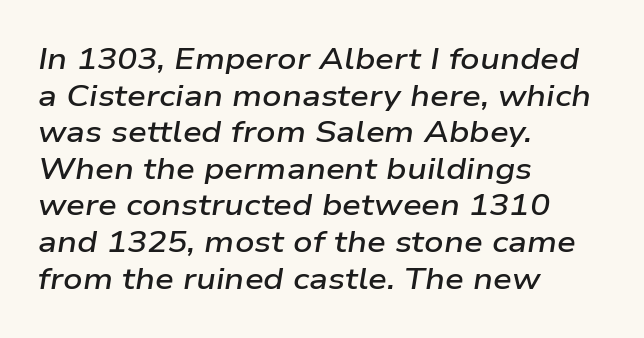
Q: Is the text bold? A: Semi-bold.
Q: Is the text italic (slanted)? A: Yes, it leans right by about 9 degrees.
Q: Is the text underlined? A: No.
Q: How is the paragraph aligned? A: Left-aligned.
Q: Is the spacing between letters normal or unusually wide? A: Normal.
Q: Width (condensed, normal, or wide)? A: Wide.
Q: Stroke contrast? A: Low.
Q: x-height? A: Medium.
Q: Monospaced? A: No.
